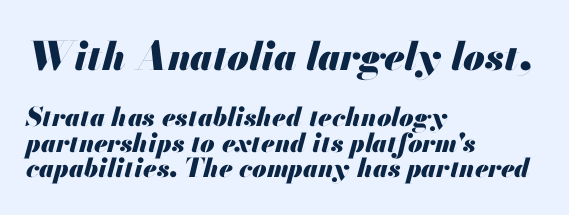
{"italic": "yes", "lean": "right", "slant_degrees": 13, "bold": "yes", "weight": "heavy", "width": "normal", "stroke_contrast": "medium", "x_height": "small", "monospaced": "no", "underline": "no", "align": "left", "line_spacing": "tight", "line_spacing_ratio": 0.99, "letter_spacing": "normal", "letter_spacing_em": 0.0, "larger_block": "first", "size_ratio": 1.5, "glyph_px": 39}
